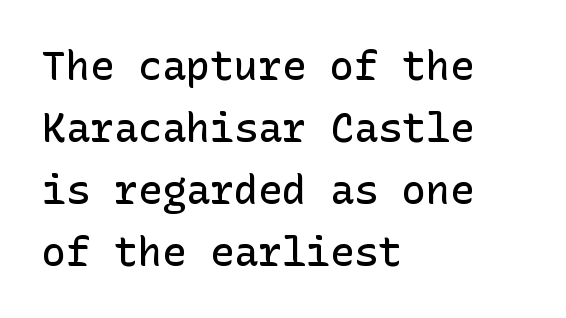
Is the type bold? Partly — it's a semibold, heavier than regular but not fully bold. Horizontally, the lines are justified to the leading edge only. The line-height multiplier appears to be the usual default. Check under the words: just untouched page.
